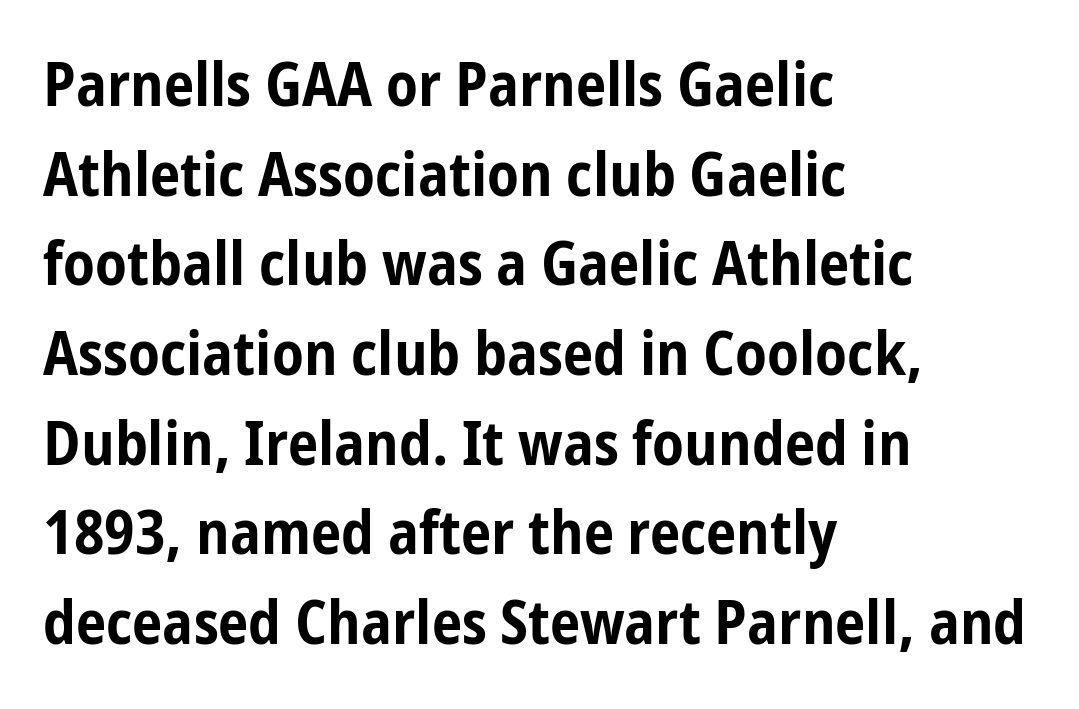
The image shows 61 px bold, condensed sans-serif type, upright; set left-aligned, normal line spacing (1.47x), normal letter spacing, not underlined; low stroke contrast and a medium x-height.
